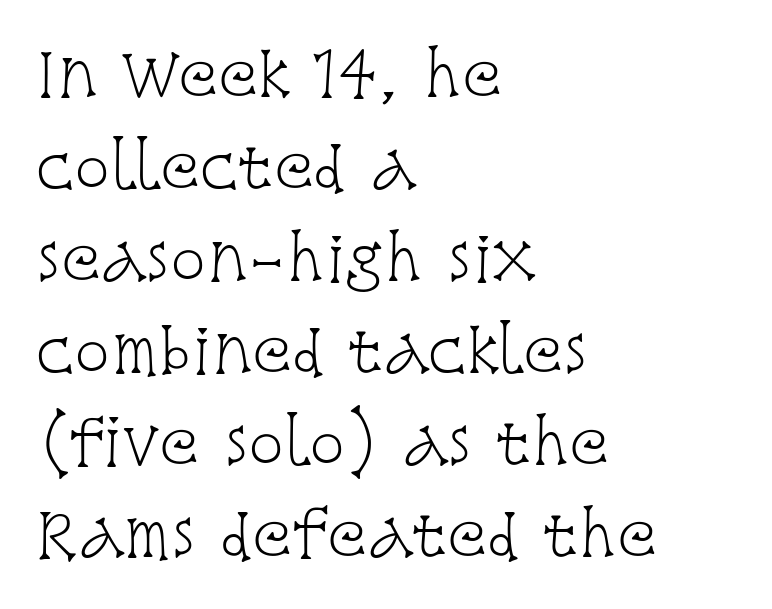
This block has exactly the height ordinary leading produces. Each stroke keeps to a modest, everyday thickness or less. Letters rest on an invisible, unmarked baseline. A serif font was chosen for this passage. What stands out about the letter spacing? Nothing — it is the standard amount.
